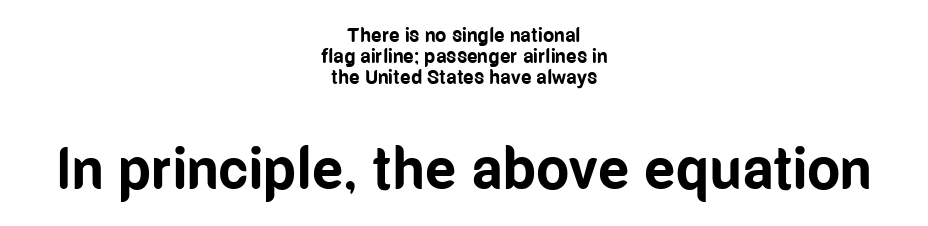
Q: Is the text bold? A: Yes.
Q: Is the text italic (slanted)? A: No, it is upright.
Q: Is the typeface a serif or a sans-serif typeface? A: Sans-serif.
Q: Is the text underlined? A: No.
Q: How is the paragraph aligned? A: Centered.
Q: Is the spacing between letters normal or unusually wide? A: Normal.
Q: Is the spacing between lines tight, normal or loose? A: Tight.
Q: Which block of text is set in a larger size, the first (top) or the second (bottom)? A: The second (bottom) one.
Q: Width (condensed, normal, or wide)? A: Condensed.
Q: Stroke contrast? A: Low.
Q: x-height? A: Medium.
Q: Monospaced? A: No.
